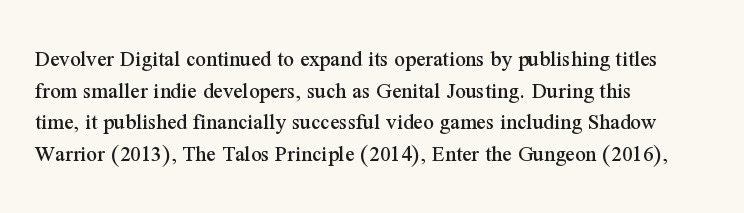
The letterforms sit shoulder to shoulder at normal distance. The paragraph has a hard left edge and a soft right edge. A clean baseline with only descenders dipping below it. No italicization has been applied; the sample stays upright.
